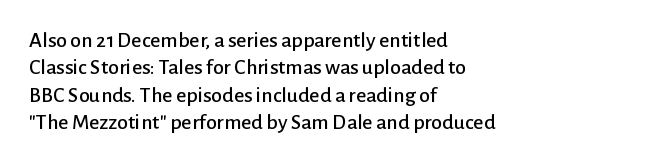
Q: Is the text italic (slanted)? A: No, it is upright.
Q: Is the text underlined? A: No.
Q: How is the paragraph aligned? A: Left-aligned.
Q: Is the spacing between letters normal or unusually wide? A: Normal.
